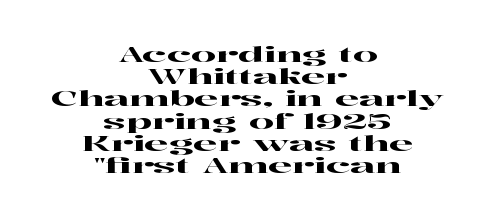
{"italic": "no", "underline": "no", "align": "center", "line_spacing": "tight", "line_spacing_ratio": 1.01, "letter_spacing": "normal", "letter_spacing_em": 0.0, "glyph_px": 22}
